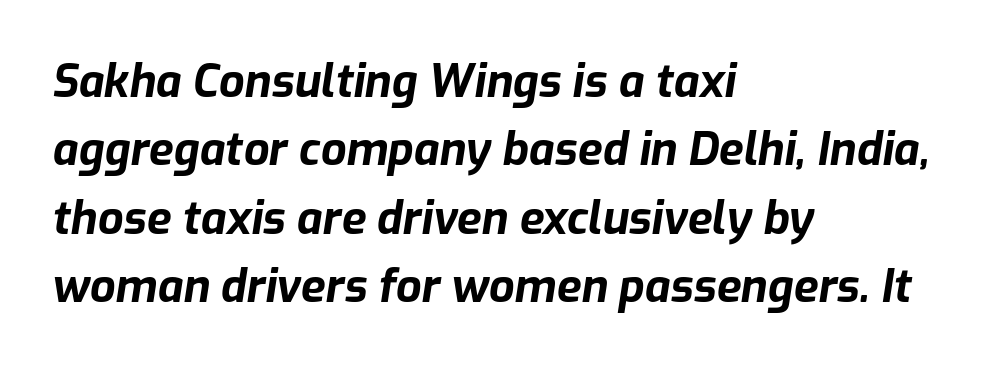
Q: Is the text bold? A: Yes.
Q: Is the text italic (slanted)? A: Yes, it leans right by about 9 degrees.
Q: Is the text underlined? A: No.
Q: How is the paragraph aligned? A: Left-aligned.
Q: Is the spacing between letters normal or unusually wide? A: Normal.
Q: Is the spacing between lines tight, normal or loose? A: Normal.
Q: Width (condensed, normal, or wide)? A: Normal.
Q: Stroke contrast? A: Low.
Q: x-height? A: Medium.
Q: Monospaced? A: No.
